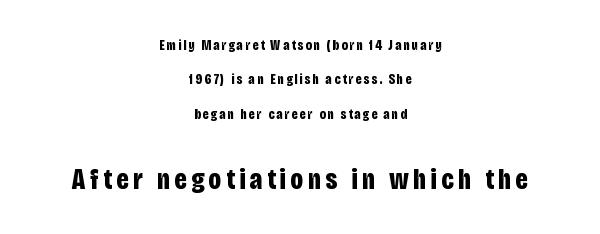
Leftover space on each line is divided equally before and after the words. Here the designer chose a conventional face with non-uniform glyph widths. This is heavy type, rendered in bold. Two sizes are in play, and the larger belongs to the second block.
